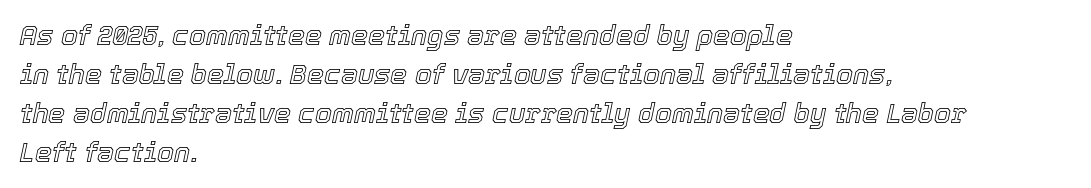
Q: Is the text italic (slanted)? A: Yes, it leans right by about 12 degrees.
Q: Is the text underlined? A: No.
Q: How is the paragraph aligned? A: Left-aligned.
Q: Is the spacing between letters normal or unusually wide? A: Normal.
Q: Is the spacing between lines tight, normal or loose? A: Normal.
